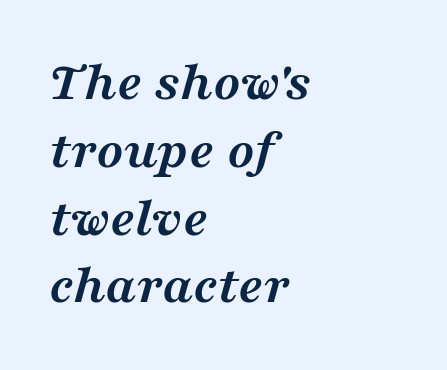
The image shows 56 px semibold, wide serif type, italic (leaning right); set left-aligned, line spacing 1.21x, normal letter spacing, not underlined; medium stroke contrast and a medium x-height.
